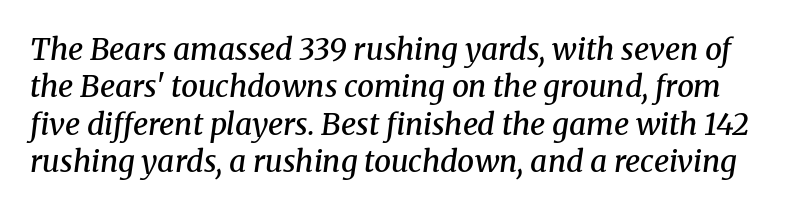
{"serif": "yes", "italic": "yes", "lean": "right", "slant_degrees": 8, "bold": "semi", "weight": "semibold", "width": "normal", "stroke_contrast": "medium", "x_height": "medium", "monospaced": "no", "underline": "no", "line_spacing": "normal", "line_spacing_ratio": 1.25, "letter_spacing": "normal", "letter_spacing_em": 0.0, "glyph_px": 30}
